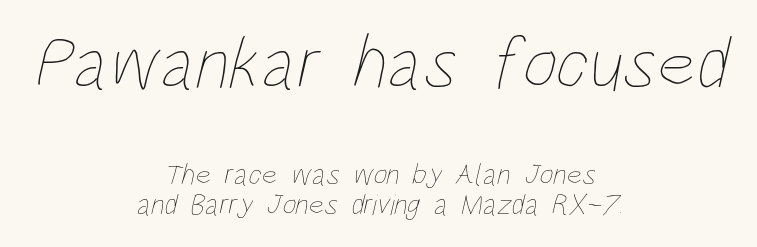
Is this a heavy cut? Hardly; it is regular or lighter. Caption: standard tracking, unaltered. Compare the two chunks: the upper has the greater cap height. The passage is arranged like a title page — every line centered.
